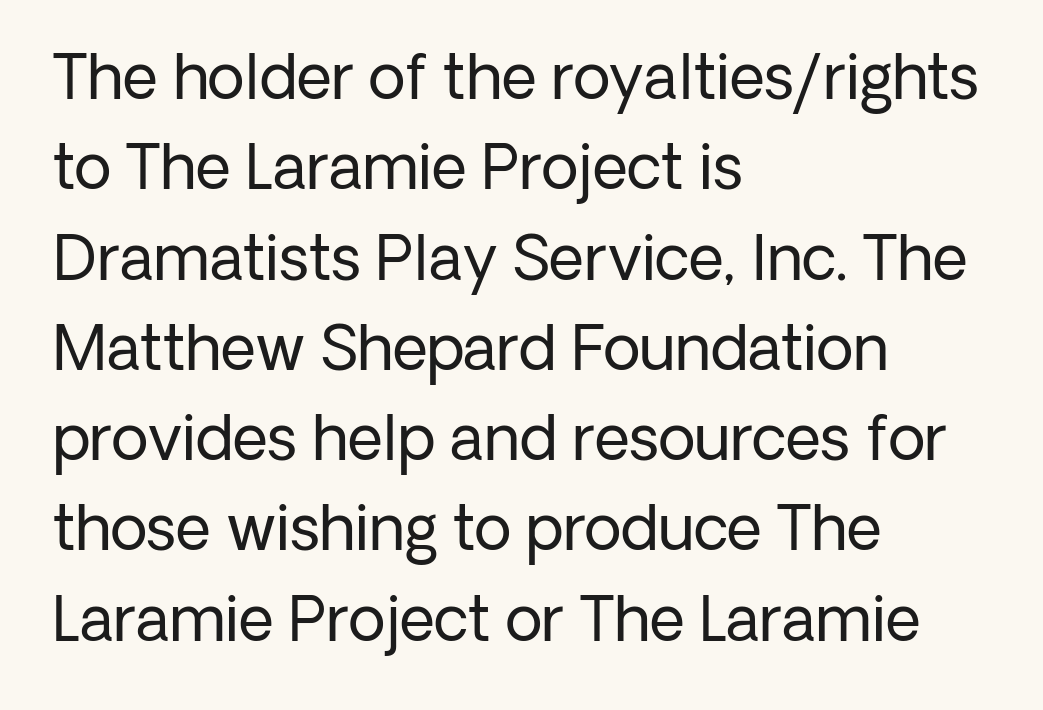
{"serif": "no", "italic": "no", "bold": "no", "weight": "regular", "width": "normal", "stroke_contrast": "low", "x_height": "medium", "monospaced": "no", "underline": "no", "align": "left", "line_spacing": "normal", "line_spacing_ratio": 1.48, "letter_spacing": "normal", "letter_spacing_em": 0.0, "glyph_px": 61}
